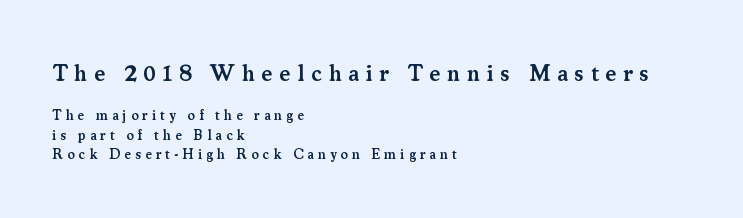
Spacing between characters has been opened up far beyond the box default. If you squint, the top block still reads clearly — it's the larger of the two. Quick note: underline off. Students, observe: this is what conventionally led text looks like. Stems and bowls a touch heavier than normal — semibold.
